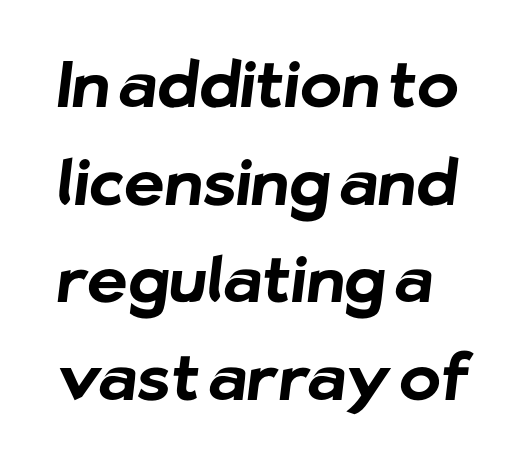
You can tell from the bare stems that sans-serif type was used. Compared with an ordinary text face, these strokes are far heavier — a full bold. This rendering features lettering with no underline. One-word summary of the alignment: left. The leading is moderate, giving the passage an even texture.
